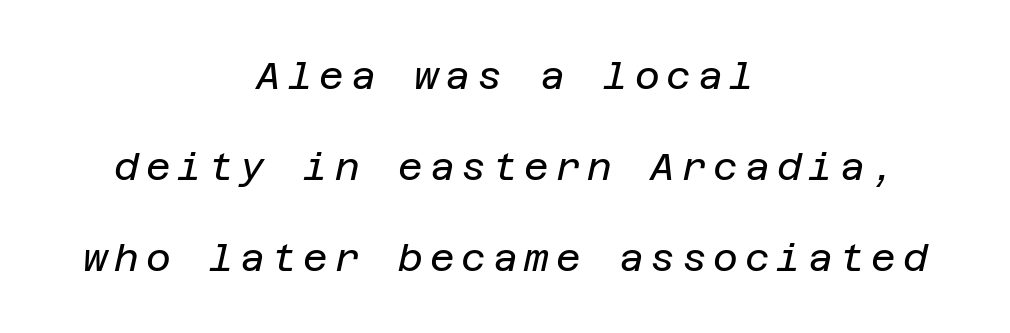
{"italic": "yes", "lean": "right", "slant_degrees": 12, "bold": "no", "weight": "regular", "width": "normal", "stroke_contrast": "low", "x_height": "large", "underline": "no", "align": "center", "line_spacing": "loose", "line_spacing_ratio": 2.39, "glyph_px": 38}
